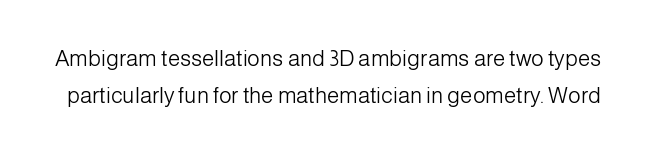
Tracking here is standard; glyphs follow each other at the usual distance. The font is comparable to plain body text, perhaps lighter. Successive baselines arrive at the customary interval. The strip under each line holds only bare page. This is the regular roman posture of the typeface.
